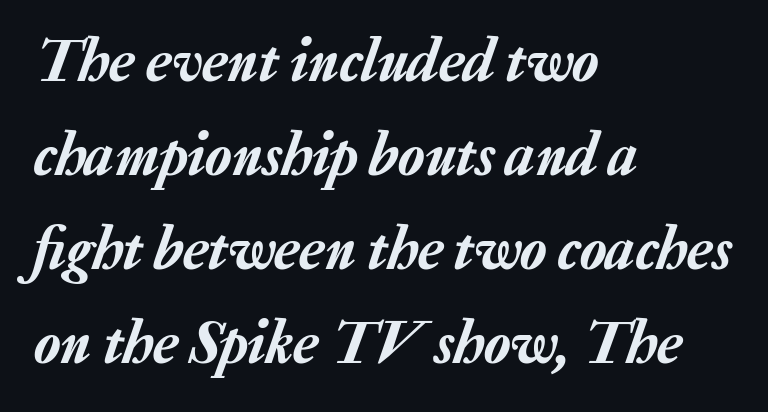
Would a proofreader flag this as italicized? Yes. Descenders hang freely into open space. These lines keep a tight, regular rhythm from letter to letter. Character widths vary here, with narrow letters taking less room than wide ones. These lines stack with their left ends in a neat column. Compared with typical paragraphs, the rows here are spaced about the same.
